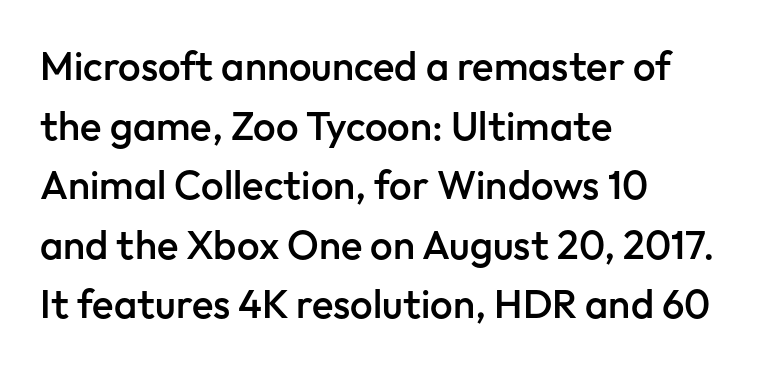
{"serif": "no", "italic": "no", "bold": "semi", "weight": "semibold", "width": "normal", "stroke_contrast": "low", "x_height": "medium", "monospaced": "no", "underline": "no", "align": "left", "line_spacing": "normal", "line_spacing_ratio": 1.49, "letter_spacing": "normal", "letter_spacing_em": 0.0, "glyph_px": 40}
